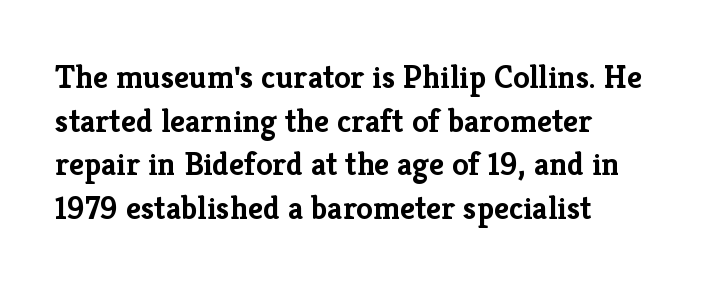
The image shows 33 px semibold serif type, upright; set normal line spacing (1.32x), normal letter spacing, not underlined; low stroke contrast and a medium x-height.
